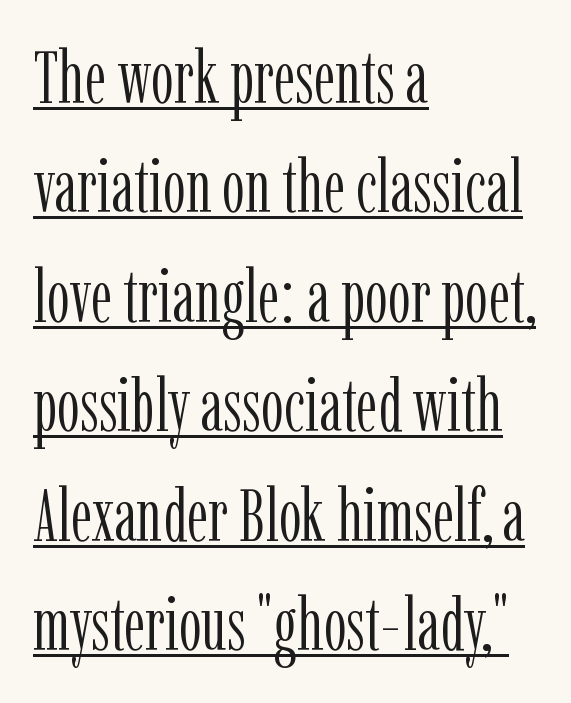
Nothing heavy about these letters — not bold at all. The horizontal fit of the characters is conventional and even. Serif or sans? Serif — the stroke terminals have little feet. The passage shown is underscored from start to finish. A typesetter would call this proportional, since set widths differ per character.
